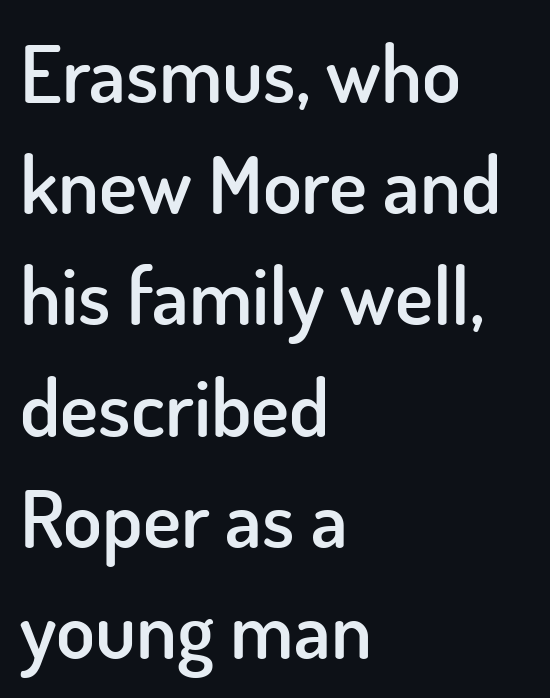
This sample uses an upright cut, with every glyph sitting square on the baseline. Normally led — the rows are evenly, conventionally spaced. The typesetter chose a ragged-right arrangement here. Proportional: the letters do not fall into vertical columns.
